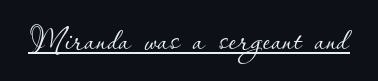
Underlining? Definitely there. Glyph-to-glyph distance matches everyday printed text. Is this a fixed-width face? No — the glyphs have proportional, varying widths. Letters have the restrained weight of plain body copy at most.
